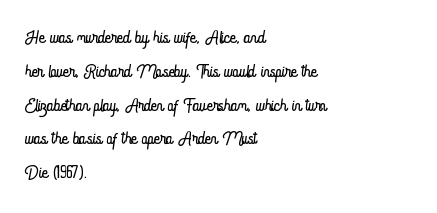
{"bold": "no", "underline": "no", "align": "left", "line_spacing": "normal", "line_spacing_ratio": 1.3, "letter_spacing": "normal", "letter_spacing_em": 0.0, "glyph_px": 26}
